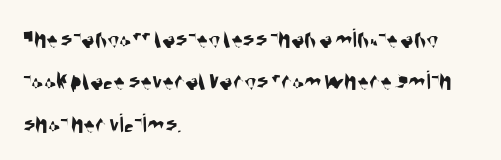
The area under the type is left untouched. Characters follow at the spacing the type designer built in. Are there feet on the stems? There aren't — it's a sans. The passage shown stacks its lines at a standard gap. In CSS terms this would be text-align: left.
